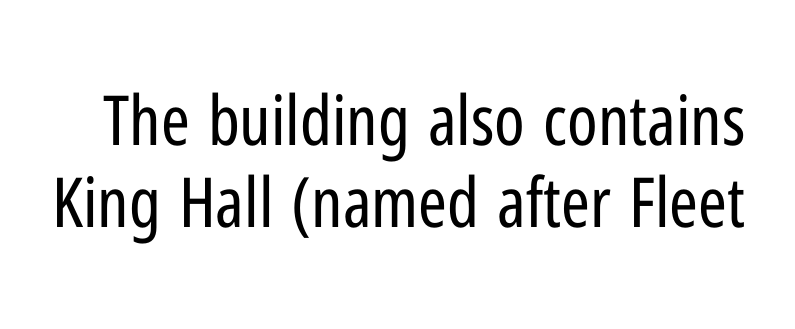
{"serif": "no", "italic": "no", "bold": "no", "weight": "regular", "width": "condensed", "stroke_contrast": "low", "x_height": "medium", "monospaced": "no", "underline": "no", "line_spacing_ratio": 1.19, "letter_spacing": "normal", "letter_spacing_em": 0.0, "glyph_px": 69}
